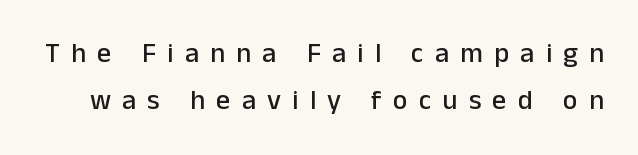
Compared with typical body copy, the letter spacing here is much looser. Nothing sits at the stroke ends, so this counts as sans-serif. Quick note: not italic, upright. Is this a fixed-width face? No — the glyphs have proportional, varying widths. These lines sit exactly where default settings would place them. Beneath every word, the page is bare.
